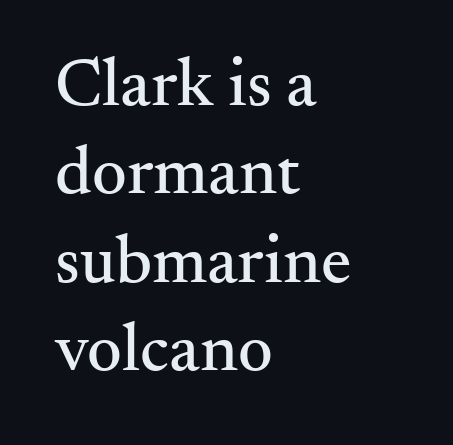
A typesetter would call this proportional, since set widths differ per character. The line-height multiplier appears to be the usual default. The setting favours the left margin, as ordinary paragraphs usually do. The passage shown is typeset with a serif family. Do the letters lean? They stand straight. Descenders hang freely into open space.
